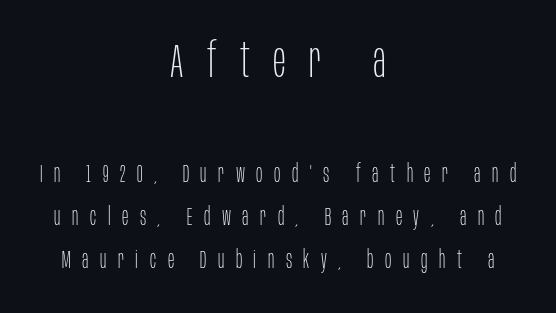
The image shows 48 px thin, condensed sans-serif type, upright; set centered, line spacing 1.79x, unusually wide letter spacing (+0.48 em), not underlined; the first (top) block is 2.0x larger; low stroke contrast and a large x-height.
